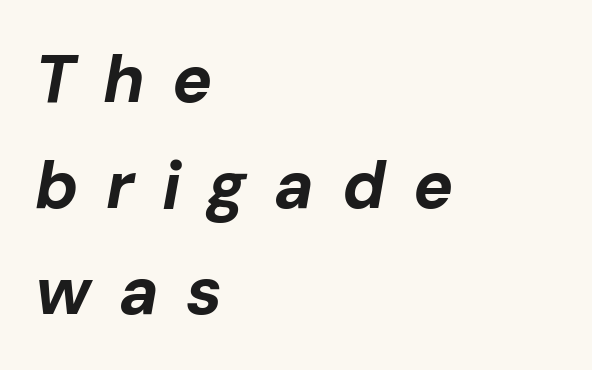
Q: Is the text bold? A: Yes.
Q: Is the text italic (slanted)? A: Yes, it leans right by about 10 degrees.
Q: Is the text underlined? A: No.
Q: How is the paragraph aligned? A: Left-aligned.
Q: Is the spacing between letters normal or unusually wide? A: Unusually wide.
Q: Is the spacing between lines tight, normal or loose? A: Normal.
Q: Width (condensed, normal, or wide)? A: Normal.
Q: Stroke contrast? A: Low.
Q: x-height? A: Medium.
Q: Monospaced? A: No.
